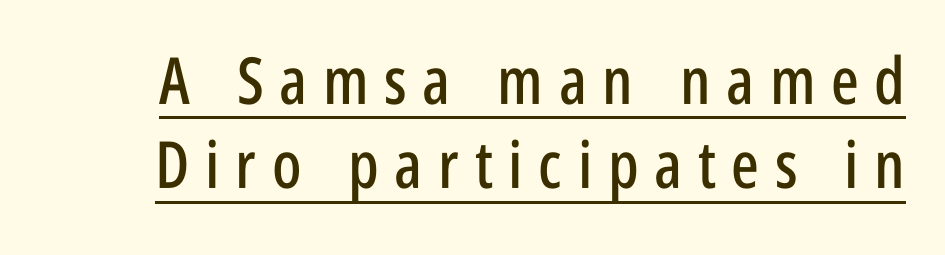
Is there much room between lines? A standard amount, neither cramped nor airy. The typography opts for an upright posture over an oblique one. Is this a fixed-width face? No — the glyphs have proportional, varying widths. Underline: present. Caption: expanded tracking, letters set apart. The designer went with a sans here, leaving each stem footless.
